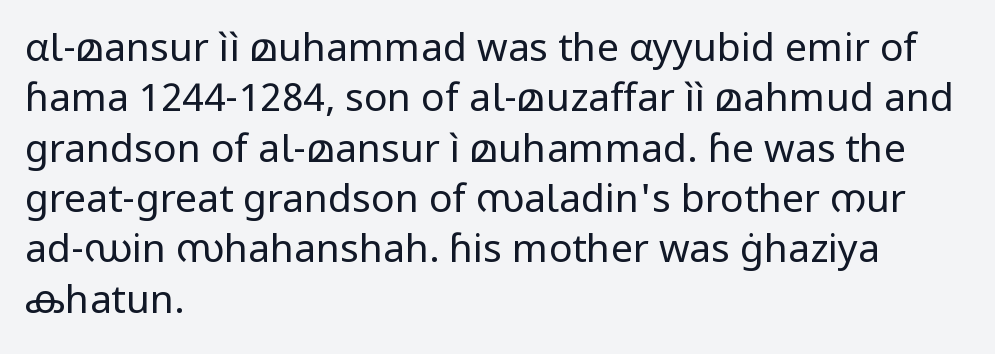
Q: Is the text bold? A: No.
Q: Is the text italic (slanted)? A: No, it is upright.
Q: Is the typeface a serif or a sans-serif typeface? A: Sans-serif.
Q: Is the text underlined? A: No.
Q: How is the paragraph aligned? A: Left-aligned.
Q: Is the spacing between letters normal or unusually wide? A: Normal.
Q: Is the spacing between lines tight, normal or loose? A: Normal.
Q: Width (condensed, normal, or wide)? A: Normal.
Q: Stroke contrast? A: Low.
Q: x-height? A: Medium.
Q: Monospaced? A: No.
